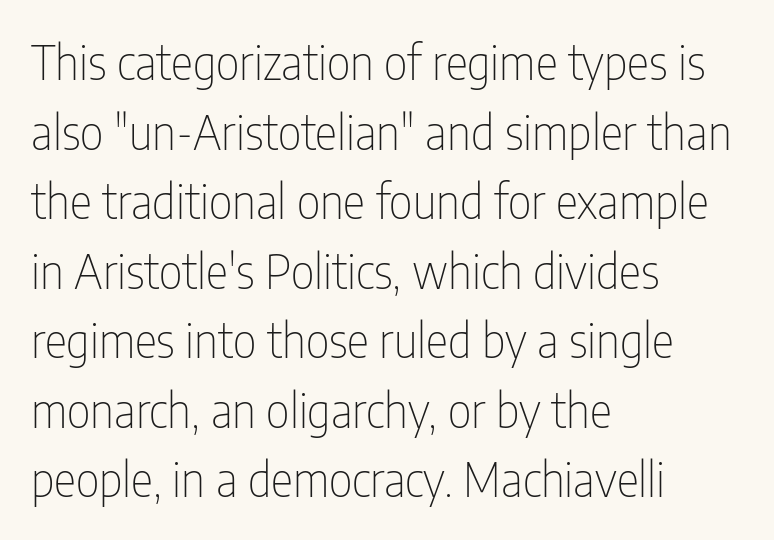
{"serif": "no", "italic": "no", "bold": "no", "weight": "thin", "width": "condensed", "stroke_contrast": "low", "x_height": "medium", "monospaced": "no", "underline": "no", "align": "left", "line_spacing": "normal", "line_spacing_ratio": 1.48, "letter_spacing": "normal", "letter_spacing_em": 0.0, "glyph_px": 47}
